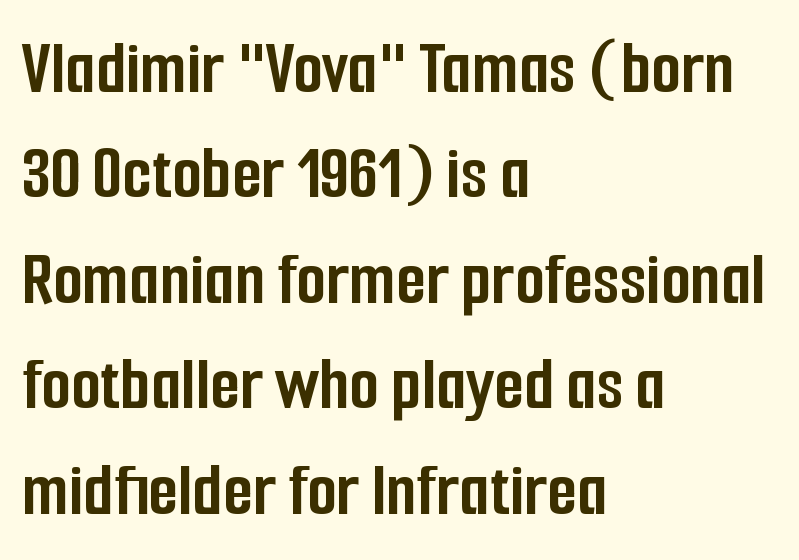
Plain, unruled lines of type. You can tell from the bare stems that sans-serif type was used. The rendering keeps characters at their native spacing. Do the characters align in a grid? No, the font is proportional. Line starts are locked; line ends wander. Italic: no, the glyphs are upright roman.
